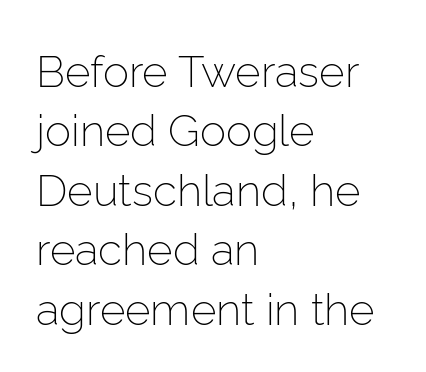
The image shows 44 px light sans-serif type, upright; set left-aligned, normal line spacing (1.35x), normal letter spacing, not underlined; low stroke contrast and a medium x-height.
